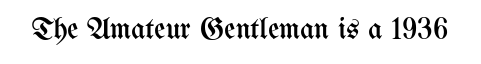
Q: Is the text bold? A: No.
Q: Is the text italic (slanted)? A: No, it is upright.
Q: Is the text underlined? A: No.
Q: Is the spacing between letters normal or unusually wide? A: Normal.
Q: Width (condensed, normal, or wide)? A: Condensed.
Q: Stroke contrast? A: Medium.
Q: x-height? A: Medium.
Q: Monospaced? A: No.
